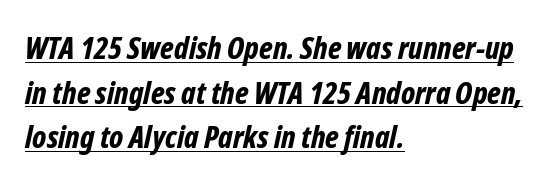
Spacing verdict: proportional, widths tailored to each character. Each line starts at the same left margin while the right side varies. A continuous stroke trails under the words, as in a hyperlink. The letters are slanted; this is an italic face.
